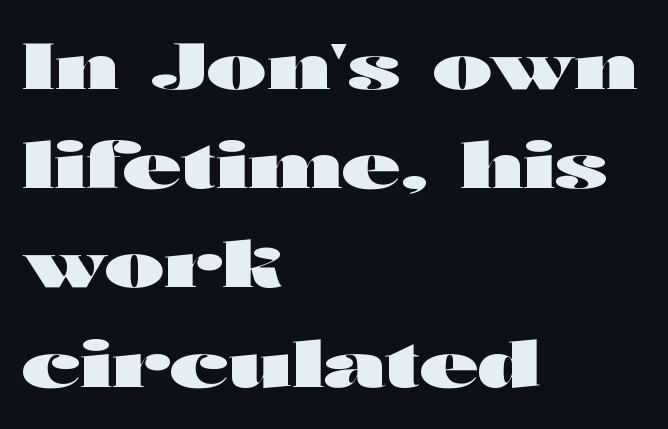
{"italic": "no", "bold": "yes", "weight": "heavy", "width": "wide", "stroke_contrast": "high", "x_height": "medium", "monospaced": "no", "underline": "no", "align": "left", "line_spacing": "normal", "line_spacing_ratio": 1.55, "letter_spacing": "normal", "letter_spacing_em": 0.0, "glyph_px": 64}
